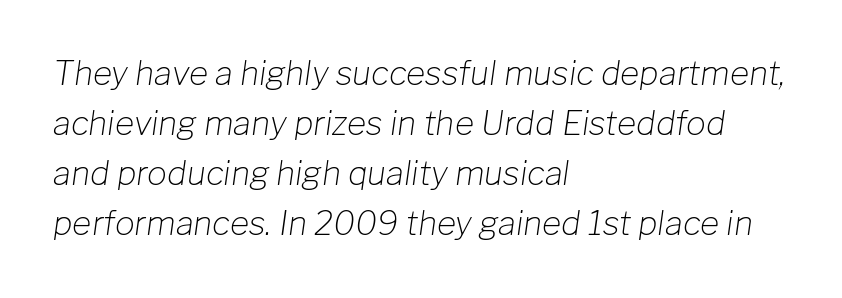
{"italic": "yes", "lean": "right", "slant_degrees": 8, "bold": "no", "weight": "light", "width": "normal", "stroke_contrast": "low", "x_height": "medium", "monospaced": "no", "underline": "no", "align": "left", "line_spacing": "normal", "line_spacing_ratio": 1.52, "letter_spacing": "normal", "letter_spacing_em": 0.0, "glyph_px": 33}
